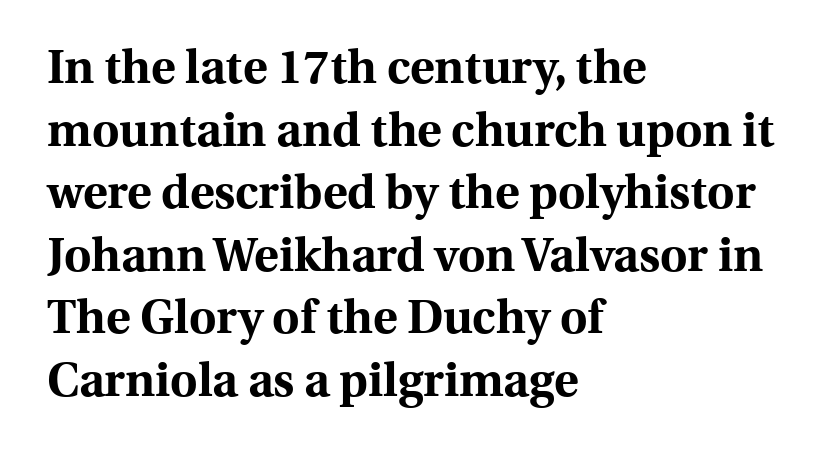
The block of text has a typical density, with ordinary space between rows. Default kerning and tracking; the words read as compact shapes. Each letter's strokes conclude with small projecting serifs. The rendering uses natural spacing where letterforms have individual widths. Decoration check: the copy has no underline. Each line starts at the same left margin while the right side varies.
